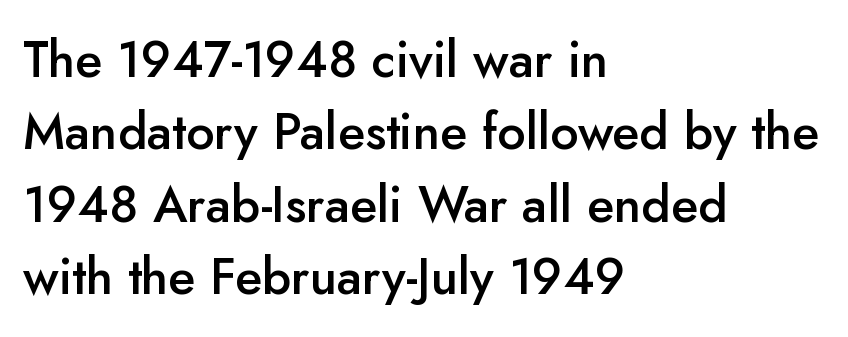
Q: Is the text bold? A: Semi-bold.
Q: Is the text italic (slanted)? A: No, it is upright.
Q: Is the typeface a serif or a sans-serif typeface? A: Sans-serif.
Q: Is the text underlined? A: No.
Q: How is the paragraph aligned? A: Left-aligned.
Q: Is the spacing between letters normal or unusually wide? A: Normal.
Q: Is the spacing between lines tight, normal or loose? A: Normal.
Q: Width (condensed, normal, or wide)? A: Normal.
Q: Stroke contrast? A: Low.
Q: x-height? A: Small.
Q: Monospaced? A: No.
